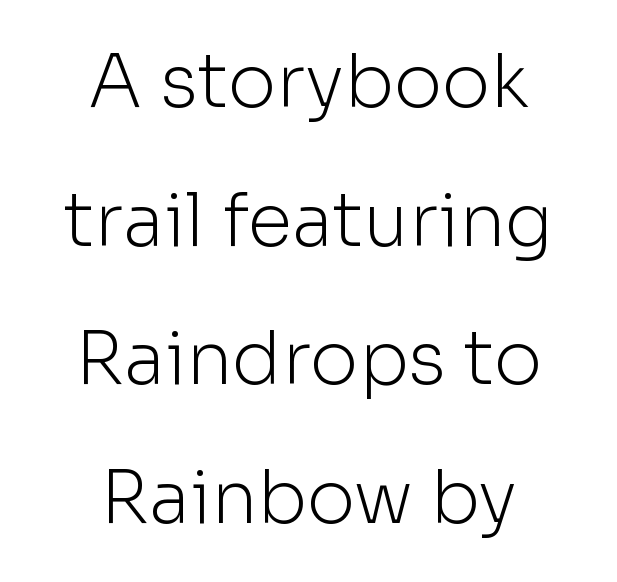
The image shows 73 px light sans-serif type, upright; set centered, loose line spacing (1.9x), normal letter spacing, not underlined; low stroke contrast and a medium x-height.
